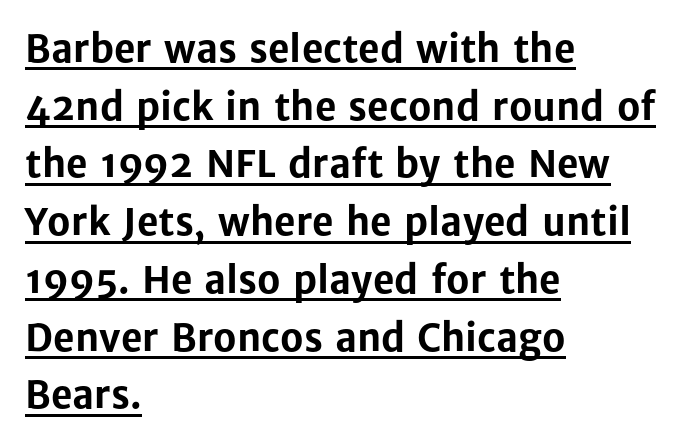
Weight check: bold — yes, fully. The space between consecutive lines is moderate. Think of a printed novel: that variable character pitch is what you see here. Reading down the block, your eye returns to a fixed left position each line.
